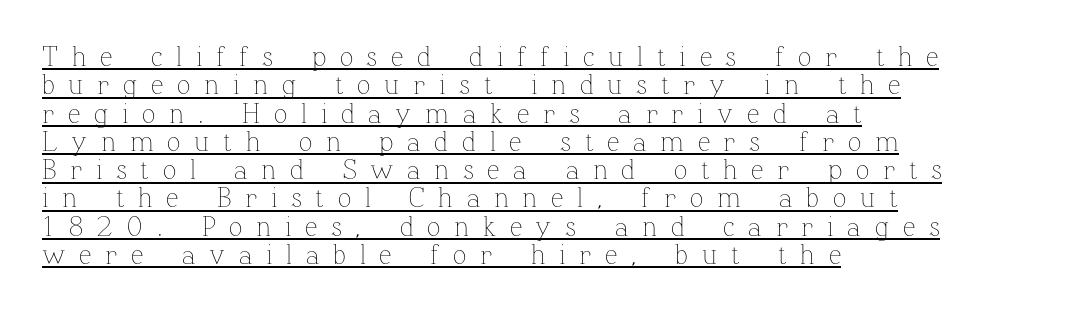
Q: Is the text bold? A: No.
Q: Is the text italic (slanted)? A: No, it is upright.
Q: Is the text underlined? A: Yes.
Q: How is the paragraph aligned? A: Left-aligned.
Q: Is the spacing between letters normal or unusually wide? A: Unusually wide.
Q: Is the spacing between lines tight, normal or loose? A: Tight.
Q: Width (condensed, normal, or wide)? A: Normal.
Q: Stroke contrast? A: Low.
Q: x-height? A: Medium.
Q: Monospaced? A: No.
